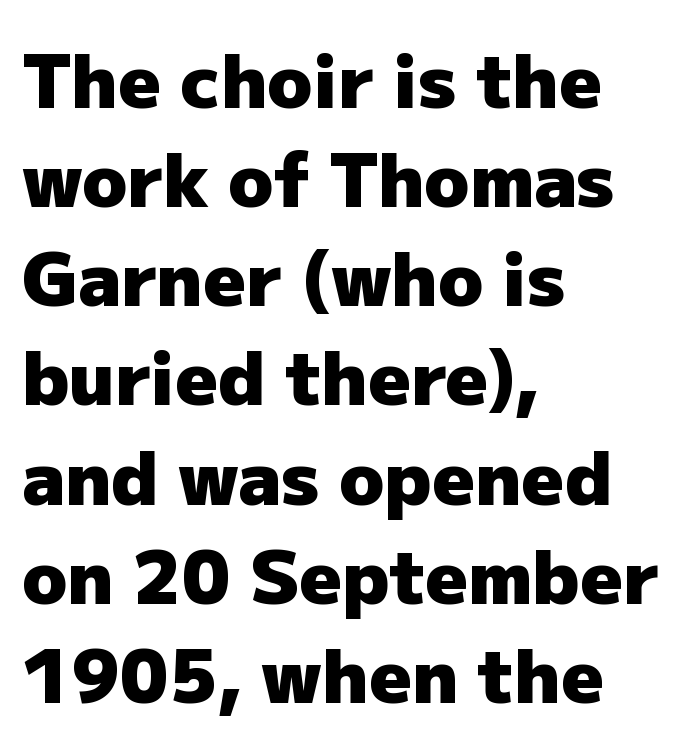
The image shows 74 px heavy sans-serif type, upright; set left-aligned, normal line spacing (1.34x), normal letter spacing, not underlined; low stroke contrast and a medium x-height.
